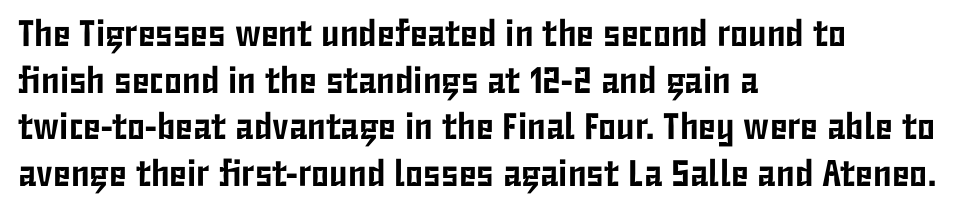
Q: Is the text italic (slanted)? A: No, it is upright.
Q: Is the typeface a serif or a sans-serif typeface? A: Sans-serif.
Q: Is the text underlined? A: No.
Q: How is the paragraph aligned? A: Left-aligned.
Q: Is the spacing between letters normal or unusually wide? A: Normal.
Q: Is the spacing between lines tight, normal or loose? A: Normal.
Q: Width (condensed, normal, or wide)? A: Condensed.
Q: Stroke contrast? A: Low.
Q: x-height? A: Medium.
Q: Monospaced? A: No.
